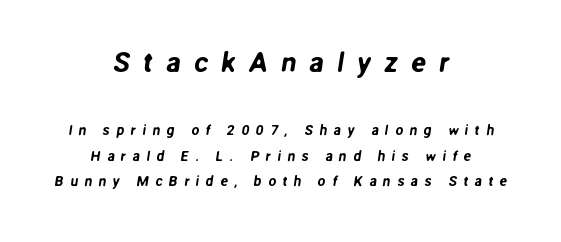
Q: Is the typeface a serif or a sans-serif typeface? A: Sans-serif.
Q: Is the text underlined? A: No.
Q: How is the paragraph aligned? A: Centered.
Q: Is the spacing between letters normal or unusually wide? A: Unusually wide.
Q: Which block of text is set in a larger size, the first (top) or the second (bottom)? A: The first (top) one.
Q: Width (condensed, normal, or wide)? A: Normal.
Q: Stroke contrast? A: Low.
Q: x-height? A: Medium.
Q: Monospaced? A: No.
